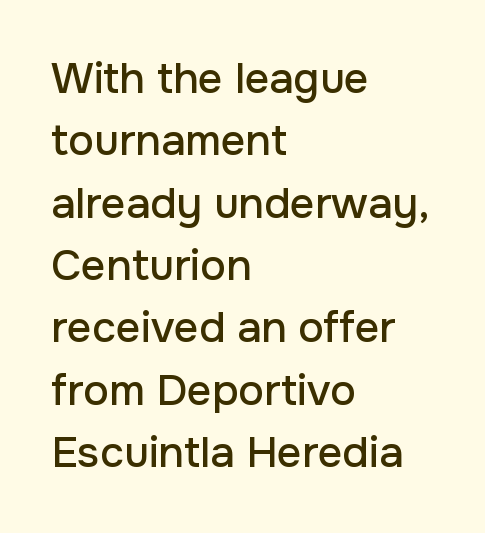
Q: Is the text italic (slanted)? A: No, it is upright.
Q: Is the typeface a serif or a sans-serif typeface? A: Sans-serif.
Q: Is the text underlined? A: No.
Q: How is the paragraph aligned? A: Left-aligned.
Q: Is the spacing between letters normal or unusually wide? A: Normal.
Q: Is the spacing between lines tight, normal or loose? A: Normal.
Q: Width (condensed, normal, or wide)? A: Normal.
Q: Stroke contrast? A: Low.
Q: x-height? A: Medium.
Q: Monospaced? A: No.
